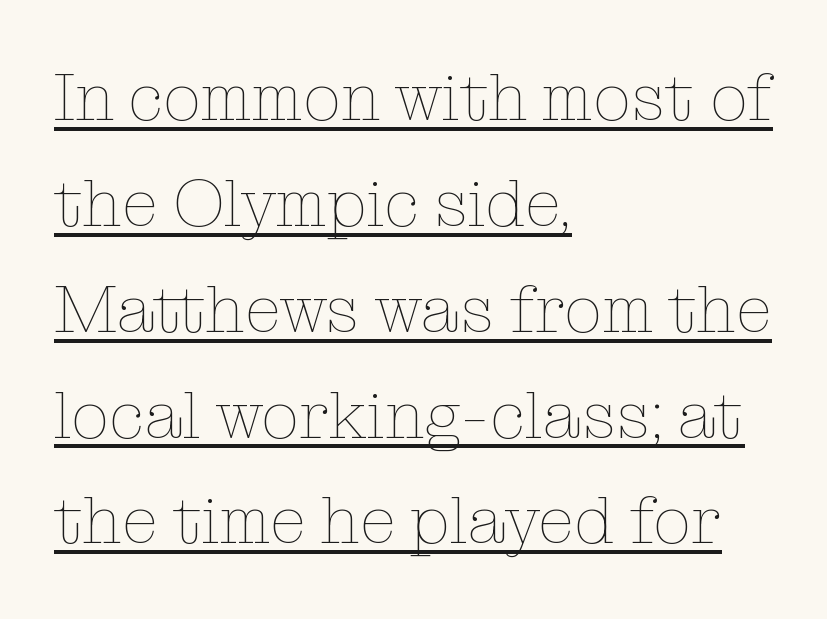
Q: Is the text bold? A: No.
Q: Is the text italic (slanted)? A: No, it is upright.
Q: Is the text underlined? A: Yes.
Q: How is the paragraph aligned? A: Left-aligned.
Q: Is the spacing between letters normal or unusually wide? A: Normal.
Q: Is the spacing between lines tight, normal or loose? A: Normal.
Q: Width (condensed, normal, or wide)? A: Normal.
Q: Stroke contrast? A: Low.
Q: x-height? A: Medium.
Q: Monospaced? A: No.
